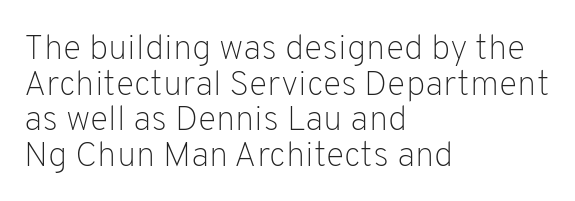
{"serif": "no", "italic": "no", "bold": "no", "weight": "light", "width": "normal", "stroke_contrast": "low", "x_height": "medium", "monospaced": "no", "underline": "no", "align": "left", "line_spacing": "tight", "line_spacing_ratio": 1.02, "letter_spacing": "normal", "letter_spacing_em": 0.0, "glyph_px": 35}
